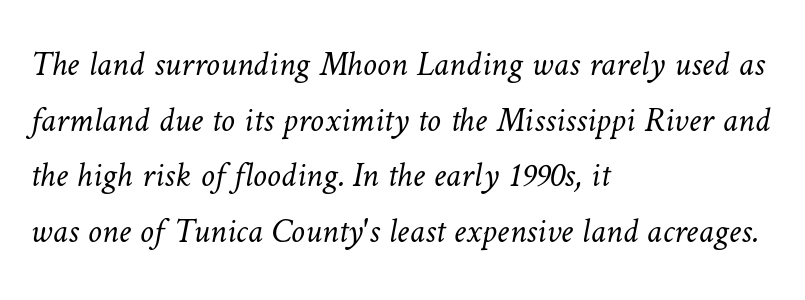
{"bold": "no", "weight": "light", "width": "normal", "stroke_contrast": "low", "x_height": "medium", "monospaced": "no", "underline": "no", "align": "left", "line_spacing": "normal", "line_spacing_ratio": 1.59, "letter_spacing": "normal", "letter_spacing_em": 0.0, "glyph_px": 35}
